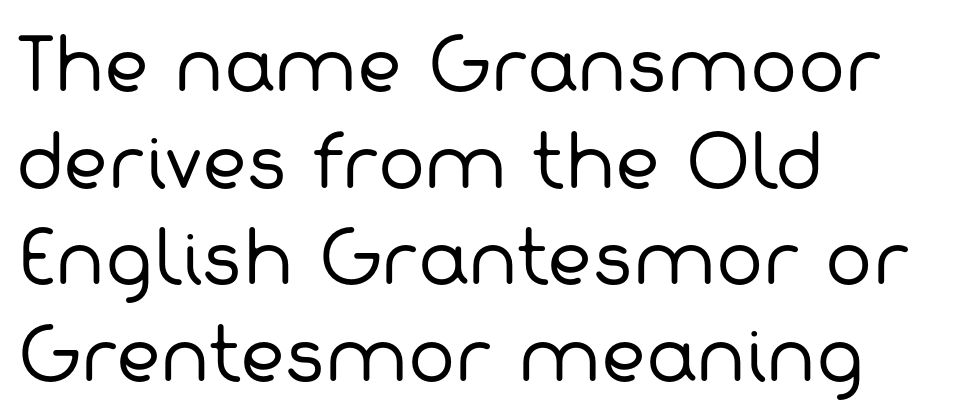
The image shows 70 px regular-weight sans-serif type; set left-aligned, normal line spacing (1.38x), normal letter spacing, not underlined; low stroke contrast and a medium x-height.
